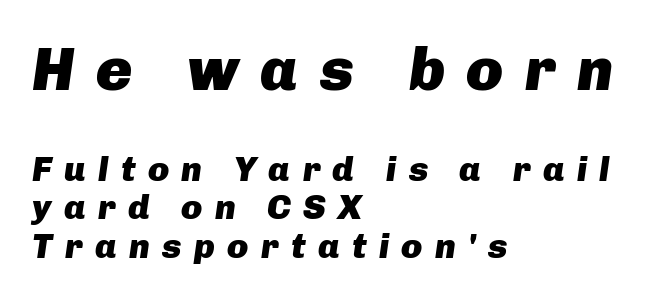
The image shows 61 px heavy type, italic (leaning right); set left-aligned, tight line spacing (1.1x), unusually wide letter spacing (+0.35 em), not underlined; the first (top) block is 1.74x larger; low stroke contrast and a medium x-height.
